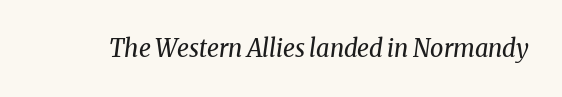
{"italic": "yes", "lean": "right", "slant_degrees": 8, "bold": "no", "underline": "no", "letter_spacing": "normal", "letter_spacing_em": 0.0, "glyph_px": 24}
